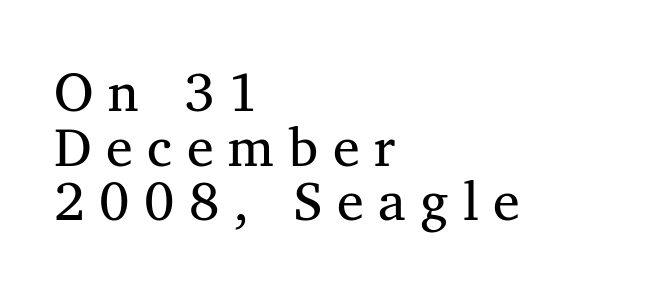
{"serif": "yes", "bold": "no", "weight": "regular", "width": "normal", "stroke_contrast": "medium", "x_height": "medium", "monospaced": "no", "underline": "no", "align": "left", "line_spacing": "tight", "line_spacing_ratio": 1.01, "letter_spacing": "wide", "letter_spacing_em": 0.27, "glyph_px": 54}
